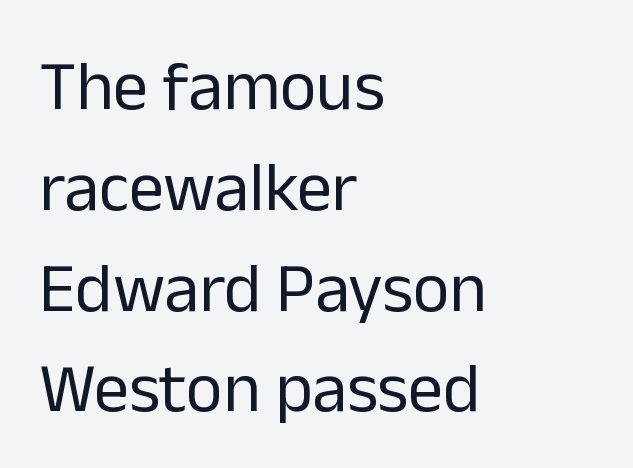
{"serif": "no", "italic": "no", "bold": "no", "weight": "regular", "width": "normal", "stroke_contrast": "low", "x_height": "medium", "monospaced": "no", "underline": "no", "align": "left", "line_spacing": "normal", "line_spacing_ratio": 1.44, "letter_spacing": "normal", "letter_spacing_em": 0.0, "glyph_px": 70}
